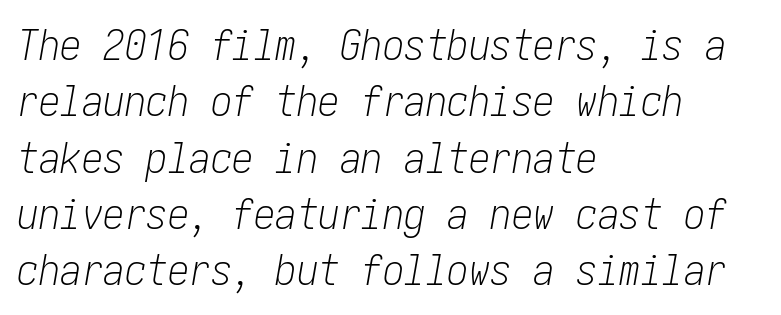
The image shows 43 px light, condensed type, italic (leaning right); set left-aligned, normal line spacing (1.31x), normal letter spacing, not underlined; low stroke contrast and a medium x-height.
